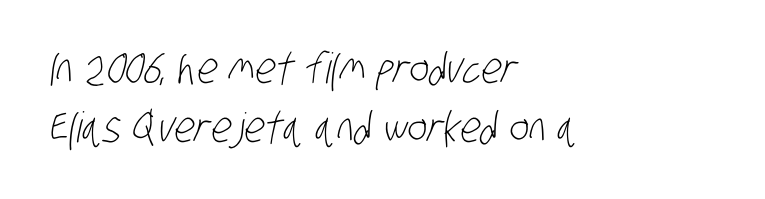
The image shows 42 px light, condensed sans-serif type; set left-aligned, normal line spacing (1.41x), normal letter spacing, not underlined; low stroke contrast and a large x-height.
